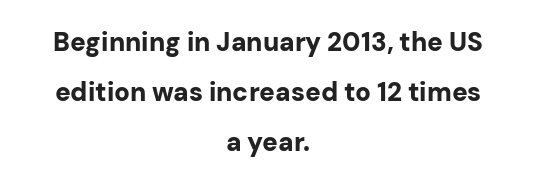
The image shows 26 px bold type, upright; set centered, loose line spacing (1.93x), normal letter spacing, not underlined.
